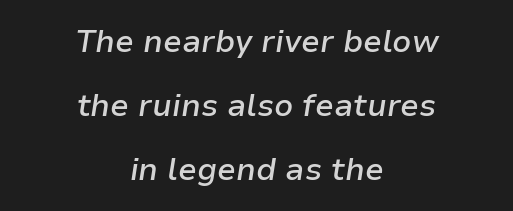
Q: Is the text bold? A: Semi-bold.
Q: Is the text italic (slanted)? A: Yes, it leans right by about 9 degrees.
Q: Is the text underlined? A: No.
Q: How is the paragraph aligned? A: Centered.
Q: Is the spacing between letters normal or unusually wide? A: Normal.
Q: Is the spacing between lines tight, normal or loose? A: Loose.
Q: Width (condensed, normal, or wide)? A: Normal.
Q: Stroke contrast? A: Low.
Q: x-height? A: Medium.
Q: Monospaced? A: No.
